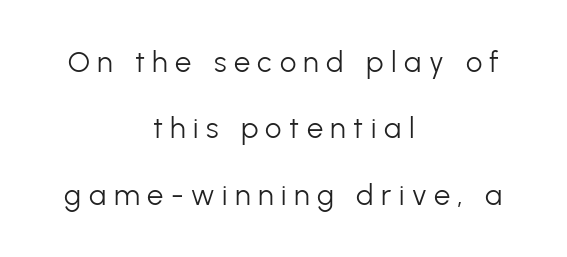
The image shows 29 px light sans-serif type, upright; set centered, loose line spacing (2.29x), unusually wide letter spacing (+0.26 em), not underlined; low stroke contrast and a medium x-height.
